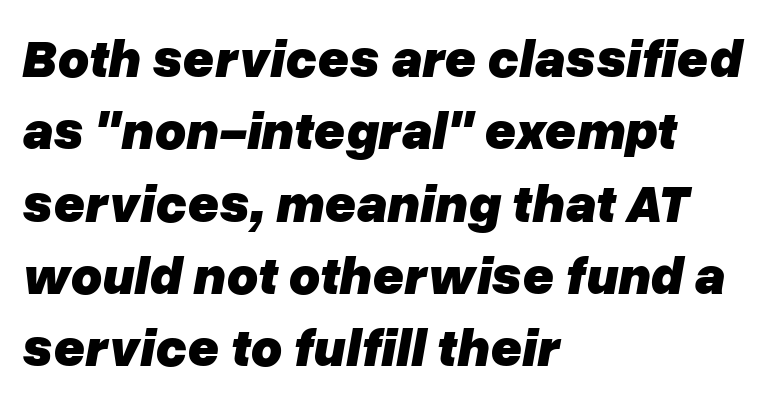
Q: Is the text bold? A: Yes.
Q: Is the text italic (slanted)? A: Yes, it leans right by about 10 degrees.
Q: Is the text underlined? A: No.
Q: How is the paragraph aligned? A: Left-aligned.
Q: Is the spacing between letters normal or unusually wide? A: Normal.
Q: Is the spacing between lines tight, normal or loose? A: Normal.
Q: Width (condensed, normal, or wide)? A: Normal.
Q: Stroke contrast? A: Low.
Q: x-height? A: Medium.
Q: Monospaced? A: No.
